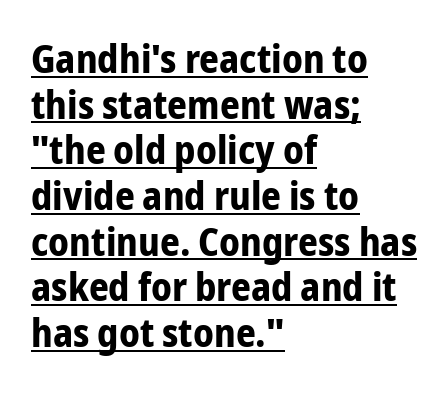
Which margin do the lines hug? The left one — the right edge is uneven. The text was rendered using a sans face with plain stroke endings. This is the regular roman posture of the typeface. Think of a printed novel: that variable character pitch is what you see here. Is the letter spacing exaggerated? No — it looks like the ordinary default. The specimen includes a rule beneath the text block's lines.
